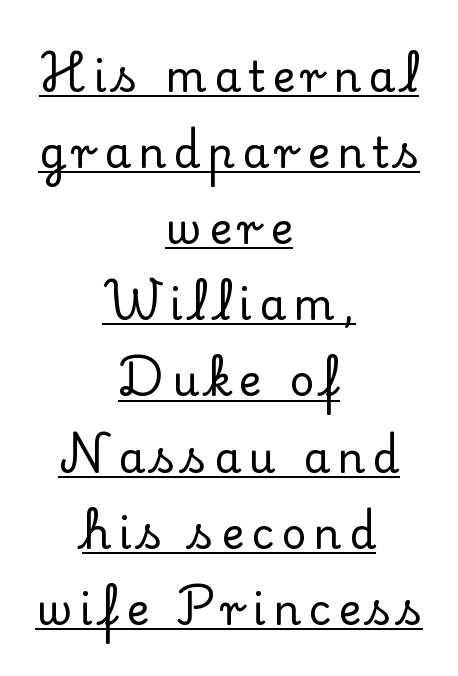
Q: Is the text italic (slanted)? A: No, it is upright.
Q: Is the typeface a serif or a sans-serif typeface? A: Serif.
Q: Is the text underlined? A: Yes.
Q: How is the paragraph aligned? A: Centered.
Q: Width (condensed, normal, or wide)? A: Normal.
Q: Stroke contrast? A: Low.
Q: x-height? A: Small.
Q: Monospaced? A: No.
